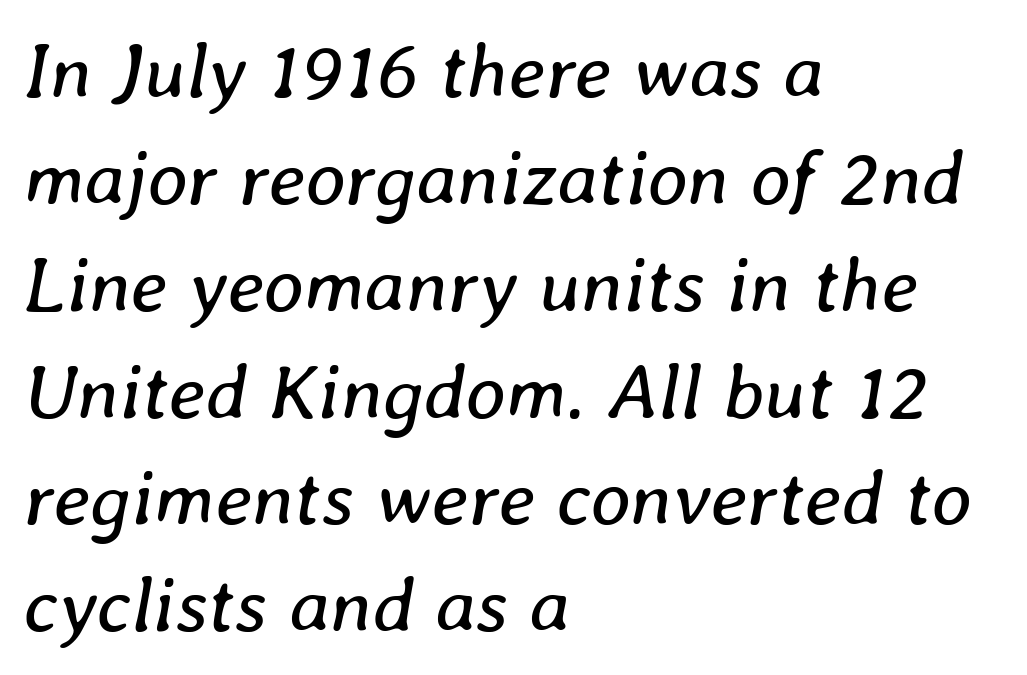
The image shows 78 px regular-weight type, italic (leaning right); set left-aligned, normal line spacing (1.37x), normal letter spacing, not underlined; low stroke contrast and a medium x-height.
